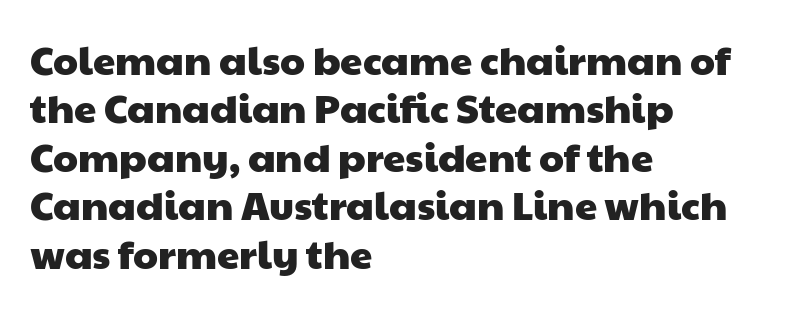
The glyphs are unaccompanied by any horizontal stroke below them. Caption: standard tracking, unaltered. Short and long lines alike share a common starting point at left. A sans-serif font was chosen for this passage.
